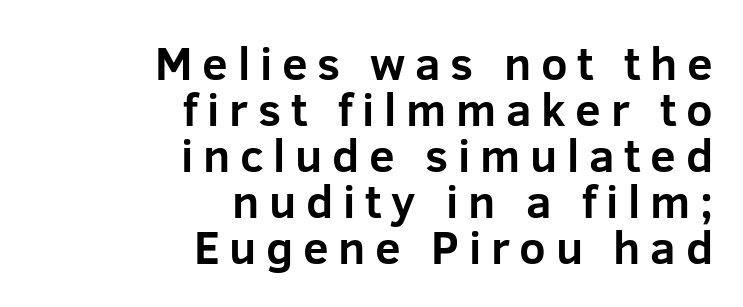
{"serif": "no", "italic": "no", "bold": "yes", "weight": "bold", "width": "normal", "stroke_contrast": "low", "x_height": "medium", "monospaced": "no", "underline": "no", "align": "right", "line_spacing": "tight", "line_spacing_ratio": 1.0, "letter_spacing": "wide", "letter_spacing_em": 0.21, "glyph_px": 46}
